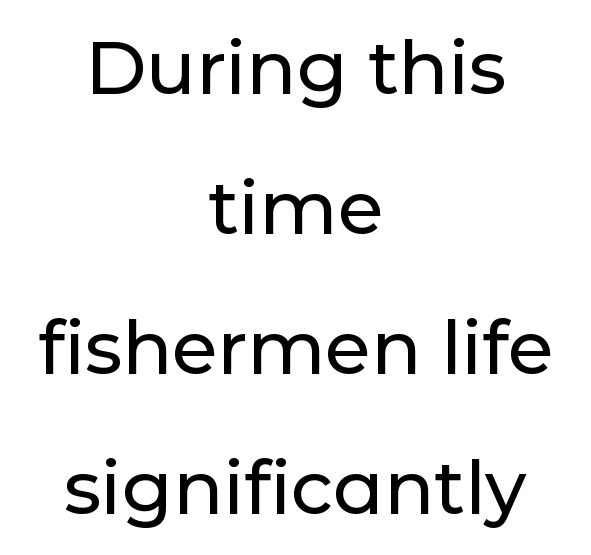
{"serif": "no", "italic": "no", "width": "normal", "stroke_contrast": "low", "x_height": "medium", "monospaced": "no", "underline": "no", "align": "center", "line_spacing_ratio": 1.89, "letter_spacing": "normal", "letter_spacing_em": 0.0, "glyph_px": 74}
